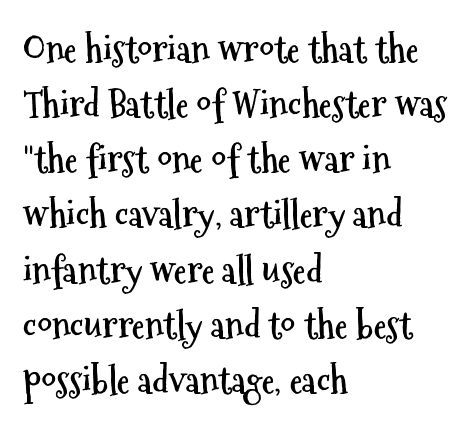
This is the regular roman posture of the typeface. Is the type bold? Yes — the strokes are clearly thick and heavy. Nothing unusual about the tracking: characters are spaced as the font intends. The passage shown is typed in a proportional face where columns would drift. The face used here is a sans, in the tradition of grotesques and geometrics. Evenly set lines give the paragraph a standard silhouette.
